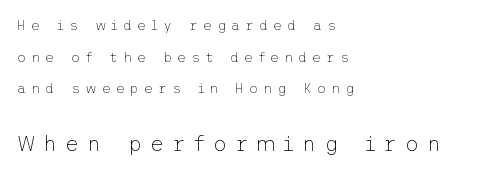
Q: Is the text bold? A: No.
Q: Is the text italic (slanted)? A: No, it is upright.
Q: Is the text underlined? A: No.
Q: How is the paragraph aligned? A: Left-aligned.
Q: Is the spacing between letters normal or unusually wide? A: Unusually wide.
Q: Is the spacing between lines tight, normal or loose? A: Loose.
Q: Which block of text is set in a larger size, the first (top) or the second (bottom)? A: The second (bottom) one.
